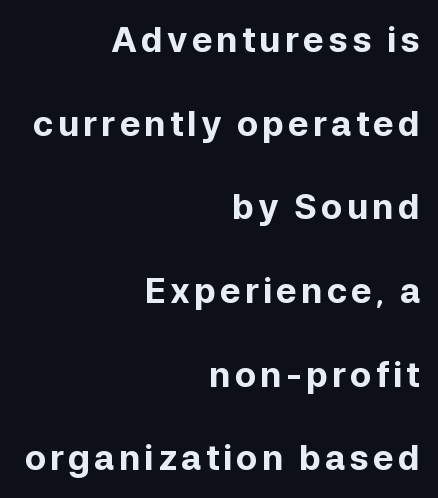
This rendering features lettering with no underline. The axis of the letterforms is exactly vertical. The ragged edge is on the left, which tells us the setting is flush right. To sum up the face: it is a sans, with no serifs.
